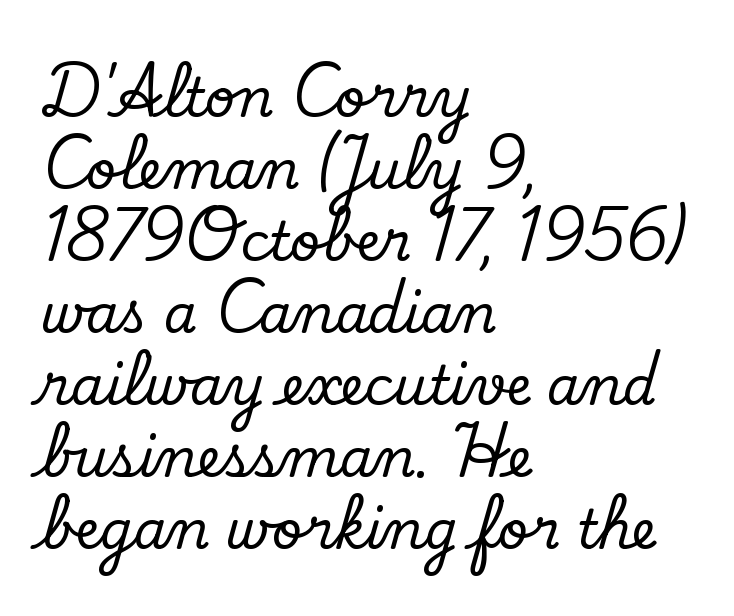
The image shows 53 px serif type; set left-aligned, normal line spacing (1.36x), normal letter spacing, not underlined; low stroke contrast and a small x-height.
